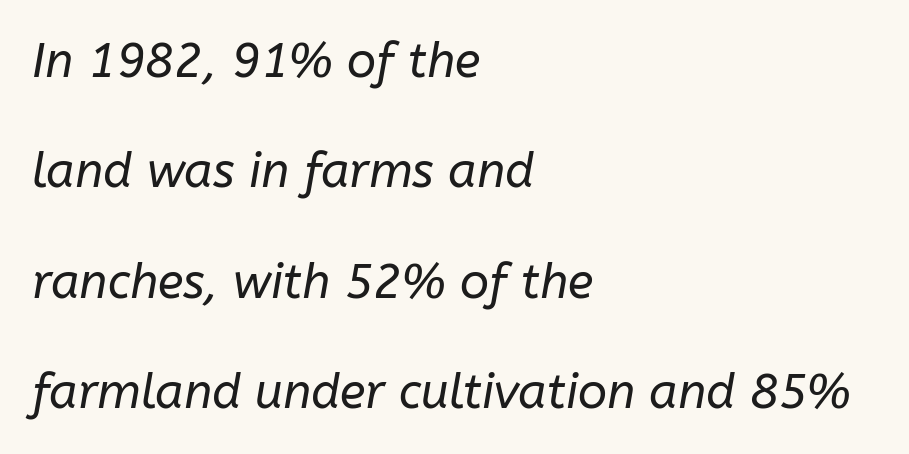
The image shows 48 px regular-weight type, italic (leaning right); set left-aligned, loose line spacing (2.3x), normal letter spacing, not underlined; low stroke contrast and a medium x-height.
